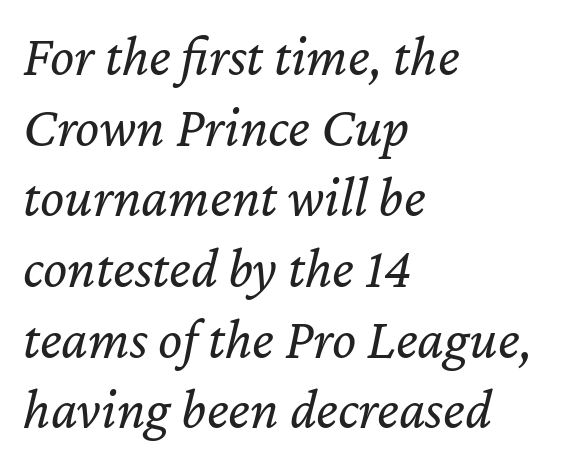
Q: Is the text bold? A: No.
Q: Is the text italic (slanted)? A: Yes, it leans right by about 12 degrees.
Q: Is the text underlined? A: No.
Q: How is the paragraph aligned? A: Left-aligned.
Q: Is the spacing between letters normal or unusually wide? A: Normal.
Q: Width (condensed, normal, or wide)? A: Normal.
Q: Stroke contrast? A: Low.
Q: x-height? A: Medium.
Q: Monospaced? A: No.
